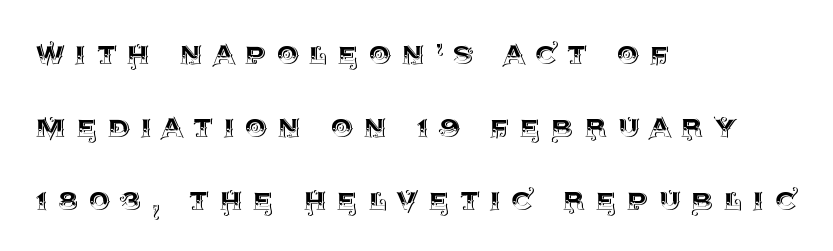
{"italic": "no", "width": "normal", "x_height": "large", "monospaced": "no", "underline": "no", "align": "left", "line_spacing": "loose", "line_spacing_ratio": 2.08, "letter_spacing": "wide", "letter_spacing_em": 0.3, "glyph_px": 35}
